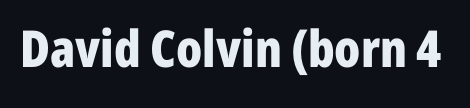
{"serif": "no", "italic": "no", "bold": "yes", "weight": "bold", "width": "condensed", "stroke_contrast": "low", "x_height": "medium", "monospaced": "no", "underline": "no", "letter_spacing": "normal", "letter_spacing_em": 0.0, "glyph_px": 51}
